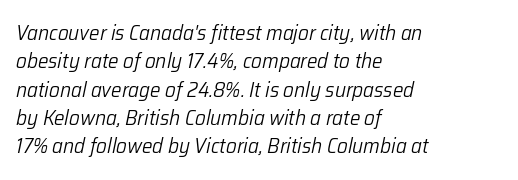
{"italic": "yes", "lean": "right", "slant_degrees": 12, "bold": "no", "underline": "no", "align": "left", "line_spacing": "normal", "line_spacing_ratio": 1.35, "letter_spacing": "normal", "letter_spacing_em": 0.0, "glyph_px": 21}
